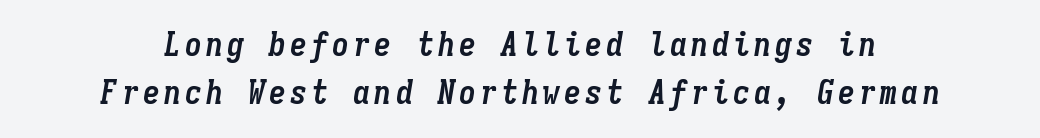
{"italic": "yes", "lean": "right", "slant_degrees": 9, "bold": "yes", "weight": "semibold", "width": "condensed", "stroke_contrast": "low", "x_height": "medium", "monospaced": "yes", "underline": "no", "align": "center", "line_spacing": "normal", "line_spacing_ratio": 1.42, "glyph_px": 34}
